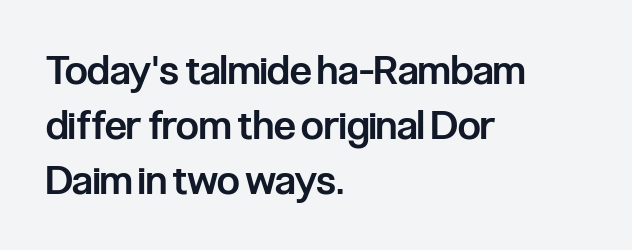
{"serif": "no", "italic": "no", "bold": "semi", "weight": "semibold", "width": "condensed", "stroke_contrast": "low", "x_height": "medium", "monospaced": "no", "underline": "no", "align": "left", "line_spacing": "normal", "line_spacing_ratio": 1.37, "letter_spacing": "normal", "letter_spacing_em": 0.0, "glyph_px": 40}
